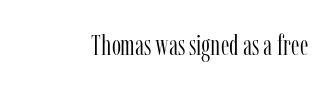
Q: Is the text bold? A: No.
Q: Is the text italic (slanted)? A: No, it is upright.
Q: Is the typeface a serif or a sans-serif typeface? A: Serif.
Q: Is the text underlined? A: No.
Q: Is the spacing between letters normal or unusually wide? A: Normal.
Q: Width (condensed, normal, or wide)? A: Condensed.
Q: Stroke contrast? A: Low.
Q: x-height? A: Medium.
Q: Monospaced? A: No.
